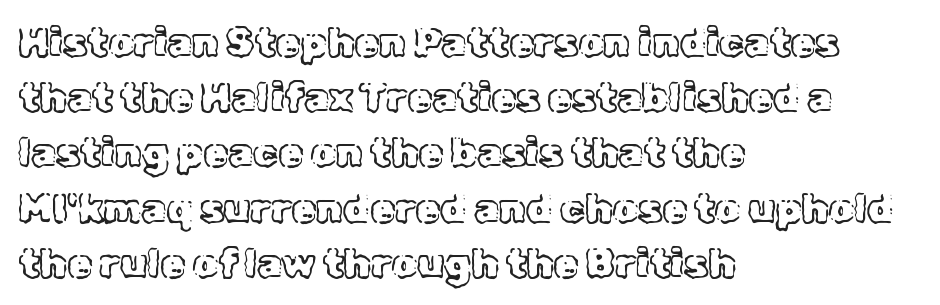
{"italic": "no", "width": "normal", "x_height": "medium", "monospaced": "no", "underline": "no", "align": "left", "line_spacing": "normal", "line_spacing_ratio": 1.38, "letter_spacing": "normal", "letter_spacing_em": 0.0, "glyph_px": 40}
